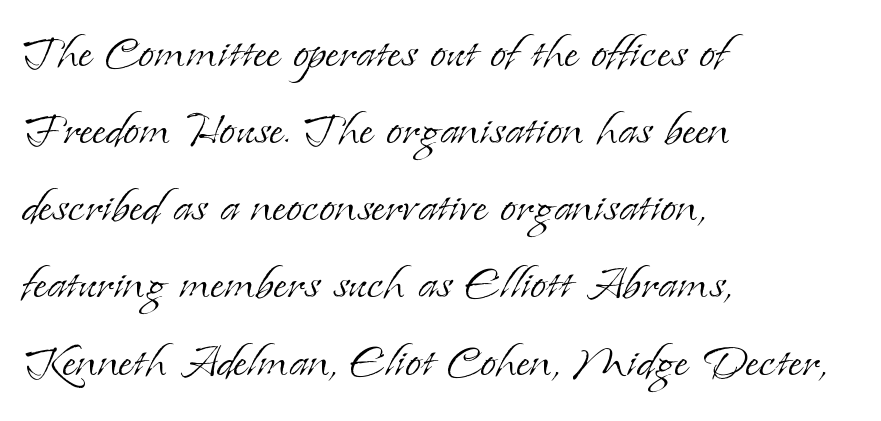
Q: Is the text bold? A: No.
Q: Is the text italic (slanted)? A: Yes.
Q: Is the typeface a serif or a sans-serif typeface? A: Serif.
Q: Is the text underlined? A: No.
Q: How is the paragraph aligned? A: Left-aligned.
Q: Is the spacing between letters normal or unusually wide? A: Normal.
Q: Is the spacing between lines tight, normal or loose? A: Normal.
Q: Width (condensed, normal, or wide)? A: Normal.
Q: Stroke contrast? A: Low.
Q: x-height? A: Small.
Q: Monospaced? A: No.
